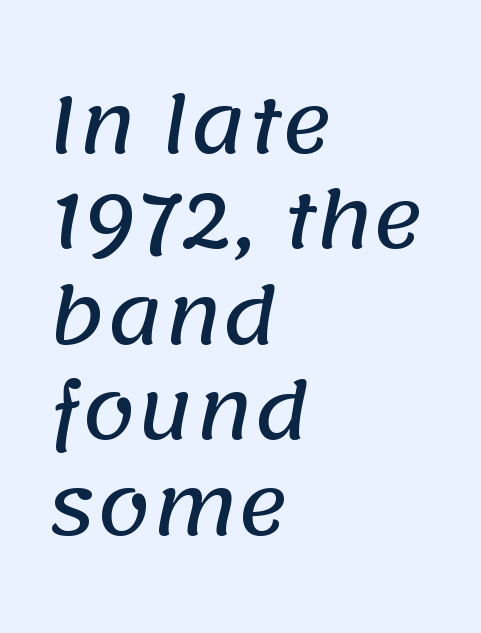
The image shows 77 px sans-serif type; set left-aligned, line spacing 1.24x, normal letter spacing, not underlined; low stroke contrast and a large x-height.
